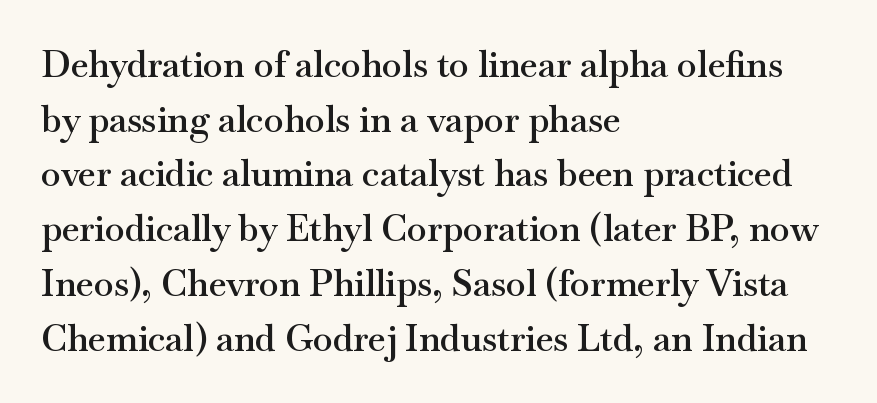
Q: Is the text bold? A: Semi-bold.
Q: Is the text italic (slanted)? A: No, it is upright.
Q: Is the typeface a serif or a sans-serif typeface? A: Serif.
Q: Is the text underlined? A: No.
Q: How is the paragraph aligned? A: Left-aligned.
Q: Is the spacing between letters normal or unusually wide? A: Normal.
Q: Is the spacing between lines tight, normal or loose? A: Normal.
Q: Width (condensed, normal, or wide)? A: Wide.
Q: Stroke contrast? A: Medium.
Q: x-height? A: Small.
Q: Monospaced? A: No.
